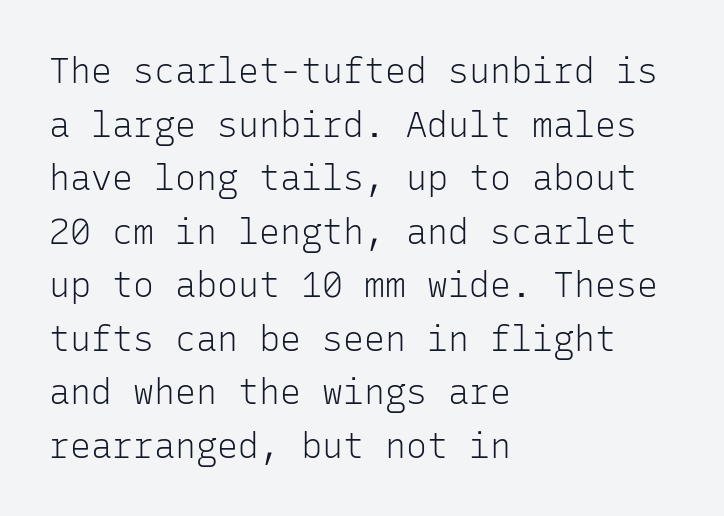
{"serif": "no", "italic": "no", "bold": "no", "weight": "light", "width": "normal", "stroke_contrast": "low", "x_height": "medium", "monospaced": "yes", "underline": "no", "align": "left", "line_spacing": "normal", "line_spacing_ratio": 1.53, "letter_spacing": "normal", "letter_spacing_em": 0.0, "glyph_px": 35}
